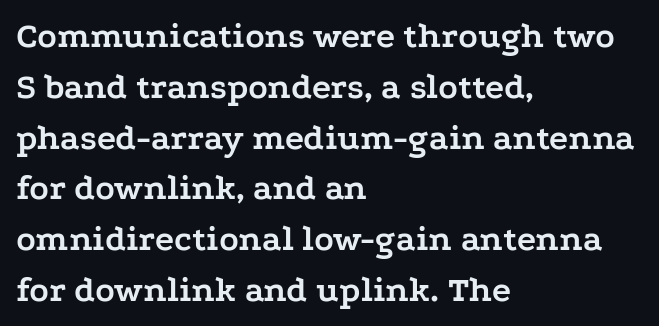
The passage shown stacks its lines at a standard gap. Think of a printed novel: that variable character pitch is what you see here. These words are printed bold, with thick strokes throughout. The foot of each line stays bare and open. Which margin do the lines hug? The left one — the right edge is uneven. Each word holds together tightly as a unit, with standard inter-letter gaps.
